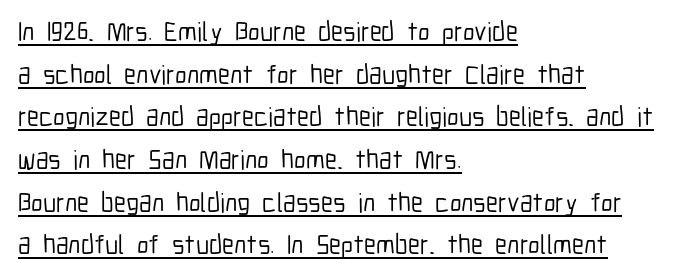
Q: Is the text italic (slanted)? A: No, it is upright.
Q: Is the text underlined? A: Yes.
Q: How is the paragraph aligned? A: Left-aligned.
Q: Is the spacing between letters normal or unusually wide? A: Normal.
Q: Is the spacing between lines tight, normal or loose? A: Normal.
